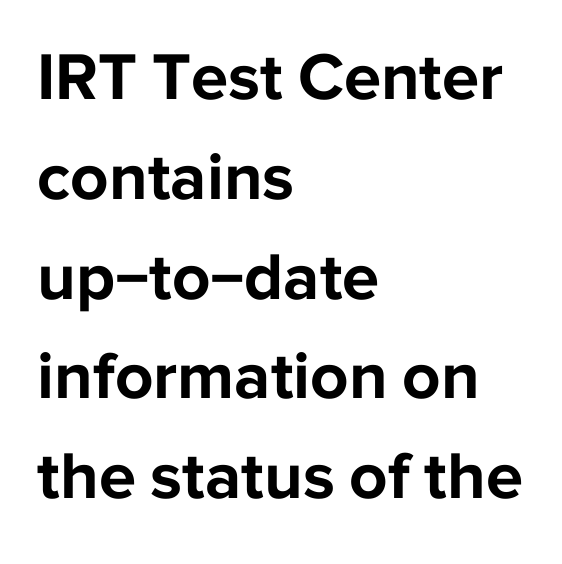
The image shows 67 px bold sans-serif type, upright; set left-aligned, normal line spacing (1.49x), normal letter spacing, not underlined; low stroke contrast and a medium x-height.
